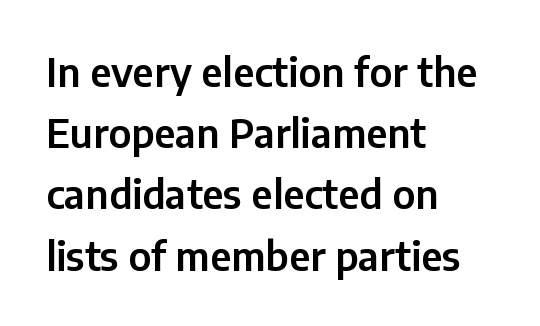
{"serif": "no", "italic": "no", "width": "normal", "stroke_contrast": "low", "x_height": "medium", "monospaced": "no", "underline": "no", "align": "left", "line_spacing": "normal", "line_spacing_ratio": 1.57, "letter_spacing": "normal", "letter_spacing_em": 0.0, "glyph_px": 39}
